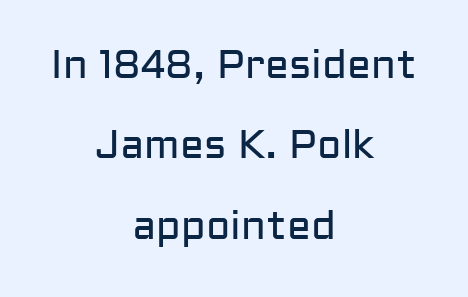
Does extra space separate the letters? No, they use regular spacing. These lines are rendered in a variable-pitch font. Letters have the restrained weight of plain body copy at most. A typesetter would label this face a sans.
